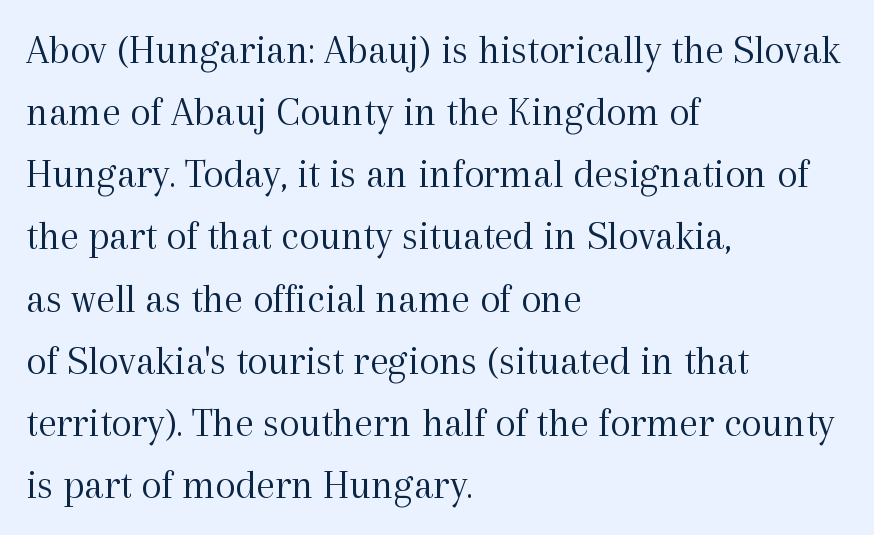
Q: Is the text bold? A: No.
Q: Is the text italic (slanted)? A: No, it is upright.
Q: Is the typeface a serif or a sans-serif typeface? A: Serif.
Q: Is the text underlined? A: No.
Q: How is the paragraph aligned? A: Left-aligned.
Q: Is the spacing between letters normal or unusually wide? A: Normal.
Q: Is the spacing between lines tight, normal or loose? A: Normal.
Q: Width (condensed, normal, or wide)? A: Normal.
Q: x-height? A: Medium.
Q: Monospaced? A: No.
